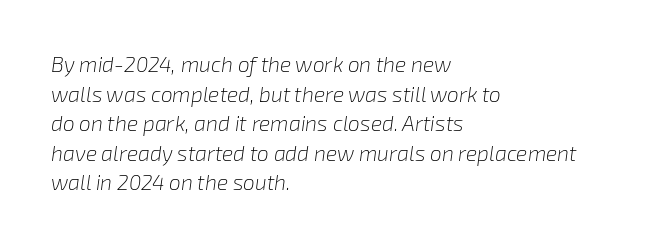
{"italic": "yes", "lean": "right", "slant_degrees": 8, "bold": "no", "underline": "no", "align": "left", "line_spacing": "normal", "line_spacing_ratio": 1.41, "letter_spacing": "normal", "letter_spacing_em": 0.0, "glyph_px": 21}
